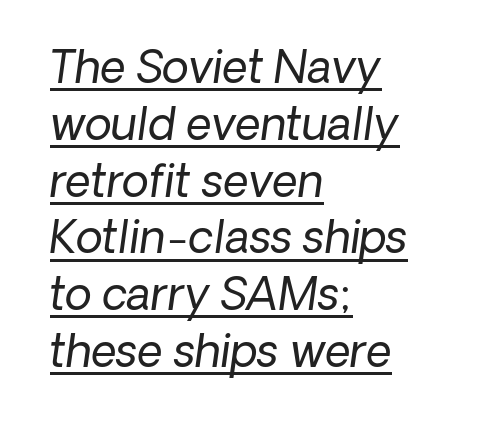
The image shows 44 px regular-weight sans-serif type; set left-aligned, normal line spacing (1.29x), normal letter spacing, underlined; low stroke contrast and a medium x-height.
